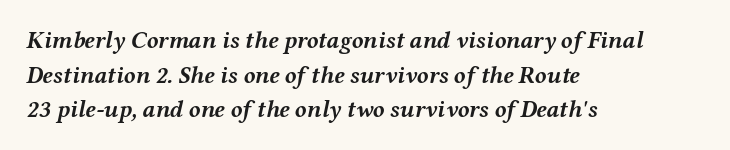
{"italic": "yes", "lean": "right", "slant_degrees": 12, "bold": "yes", "underline": "no", "align": "left", "line_spacing": "normal", "line_spacing_ratio": 1.44, "letter_spacing": "normal", "letter_spacing_em": 0.0, "glyph_px": 24}
